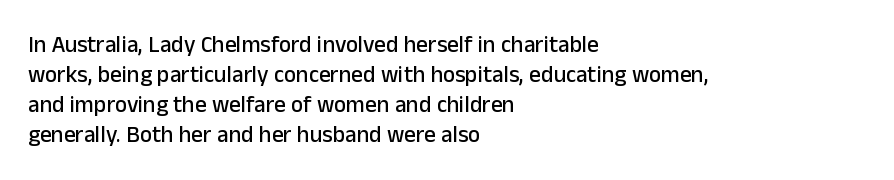
The rendering keeps characters at their native spacing. The string is rendered with underlining switched off. It's the straight-up-and-down kind of type. The paragraph has a hard left edge and a soft right edge. One glance says typical: line gaps are just what's usual.
